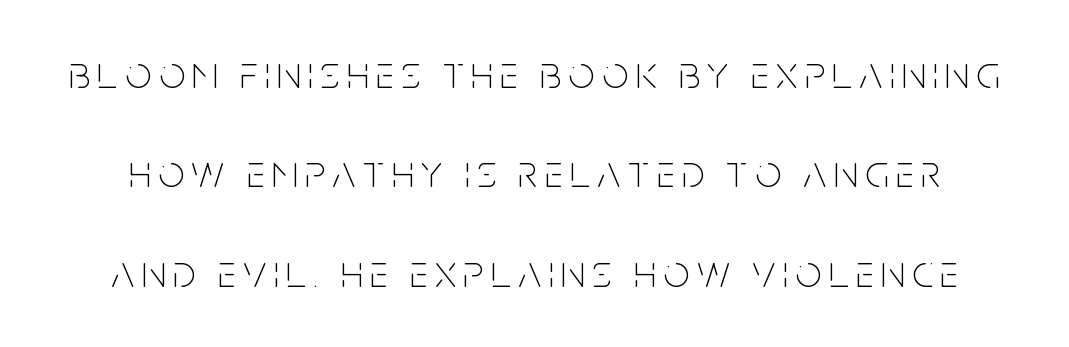
{"serif": "no", "italic": "no", "bold": "no", "weight": "thin", "width": "condensed", "stroke_contrast": "low", "x_height": "large", "monospaced": "no", "underline": "no", "line_spacing": "loose", "line_spacing_ratio": 2.16, "glyph_px": 46}
